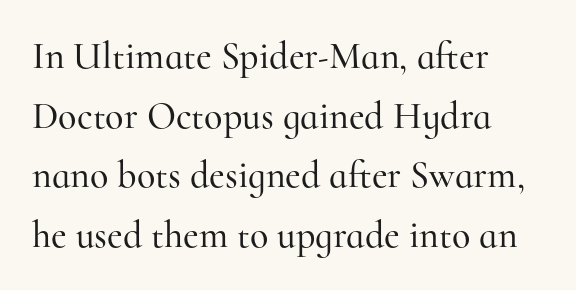
Q: Is the text italic (slanted)? A: No, it is upright.
Q: Is the typeface a serif or a sans-serif typeface? A: Serif.
Q: Is the text underlined? A: No.
Q: How is the paragraph aligned? A: Left-aligned.
Q: Is the spacing between letters normal or unusually wide? A: Normal.
Q: Is the spacing between lines tight, normal or loose? A: Normal.
Q: Width (condensed, normal, or wide)? A: Normal.
Q: Stroke contrast? A: High.
Q: x-height? A: Small.
Q: Monospaced? A: No.
